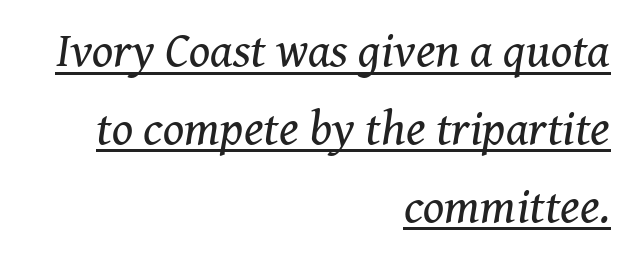
{"serif": "yes", "italic": "yes", "lean": "right", "slant_degrees": 8, "bold": "no", "weight": "regular", "width": "normal", "stroke_contrast": "medium", "x_height": "medium", "monospaced": "no", "underline": "yes", "align": "right", "line_spacing": "normal", "line_spacing_ratio": 1.59, "letter_spacing": "normal", "letter_spacing_em": 0.0, "glyph_px": 49}
